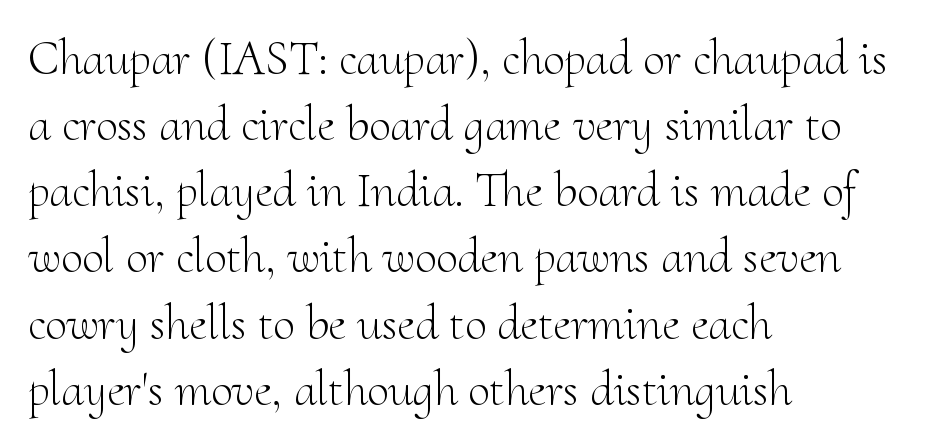
Q: Is the text bold? A: No.
Q: Is the text italic (slanted)? A: No, it is upright.
Q: Is the typeface a serif or a sans-serif typeface? A: Serif.
Q: Is the text underlined? A: No.
Q: How is the paragraph aligned? A: Left-aligned.
Q: Is the spacing between letters normal or unusually wide? A: Normal.
Q: Is the spacing between lines tight, normal or loose? A: Normal.
Q: Width (condensed, normal, or wide)? A: Normal.
Q: Stroke contrast? A: Medium.
Q: x-height? A: Small.
Q: Monospaced? A: No.
